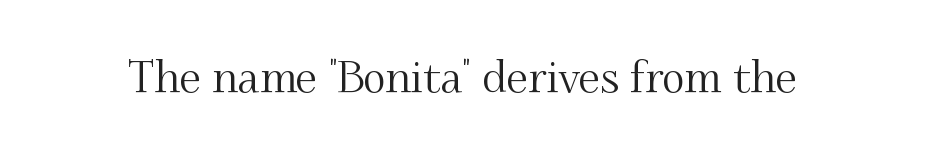
{"serif": "yes", "italic": "no", "width": "normal", "stroke_contrast": "medium", "x_height": "small", "monospaced": "no", "underline": "no", "letter_spacing": "normal", "letter_spacing_em": 0.0, "glyph_px": 43}
